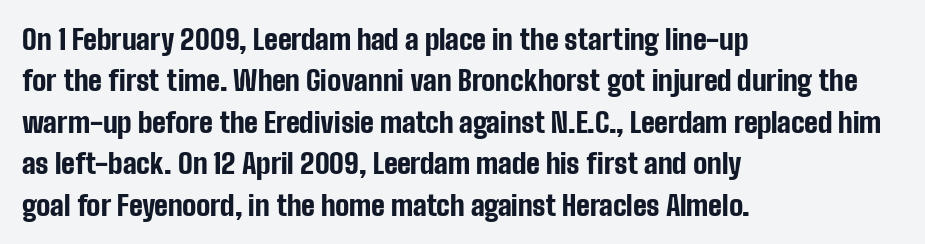
The image shows 28 px bold, condensed sans-serif type, upright; set left-aligned, normal line spacing (1.48x), normal letter spacing, not underlined; low stroke contrast and a medium x-height.
